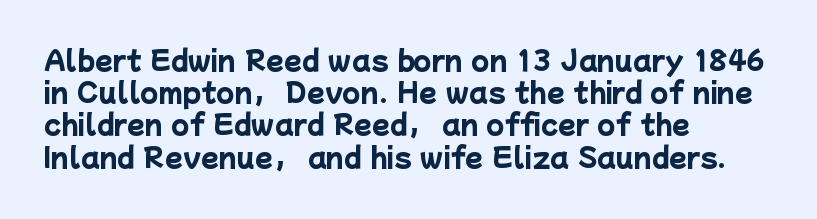
Q: Is the text bold? A: Yes.
Q: Is the text underlined? A: No.
Q: How is the paragraph aligned? A: Left-aligned.
Q: Is the spacing between letters normal or unusually wide? A: Normal.
